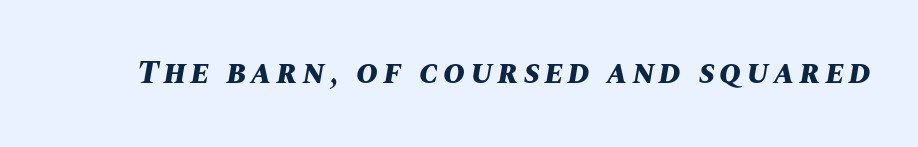
{"italic": "yes", "lean": "right", "slant_degrees": 10, "bold": "yes", "weight": "bold", "width": "normal", "stroke_contrast": "medium", "x_height": "large", "monospaced": "no", "underline": "no", "glyph_px": 33}
